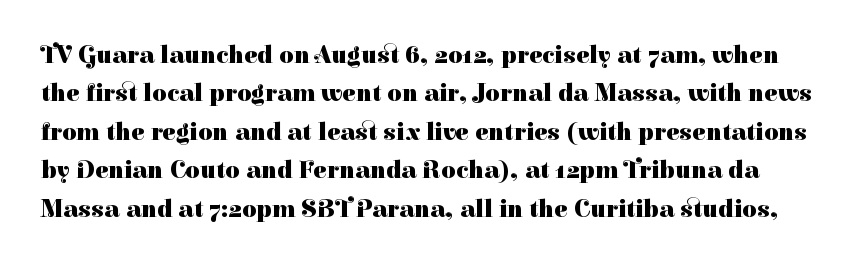
How heavy is the stroke? Heavy — this is a bold. This sample keeps an unexceptional amount of space between lines. Short note: letters normally spaced. Underline: absent.
